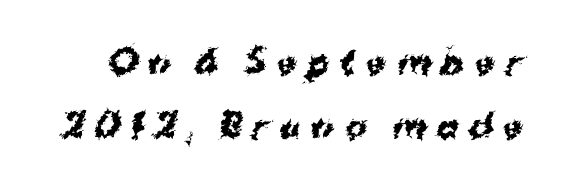
{"serif": "no", "bold": "yes", "weight": "bold", "width": "normal", "stroke_contrast": "medium", "x_height": "medium", "monospaced": "no", "underline": "no", "line_spacing": "loose", "line_spacing_ratio": 1.93, "letter_spacing": "wide", "letter_spacing_em": 0.29, "glyph_px": 33}
